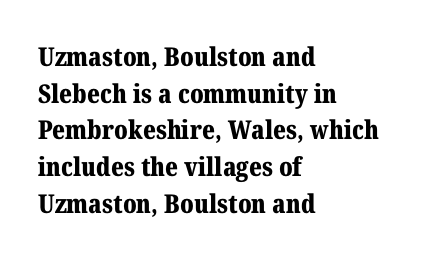
The image shows 26 px bold type, upright; set left-aligned, normal line spacing (1.41x), normal letter spacing, not underlined.
